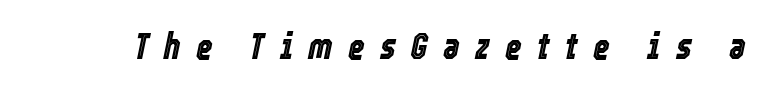
The image shows 36 px condensed type, italic (leaning right); set unusually wide letter spacing (+0.42 em), not underlined; a medium x-height.
